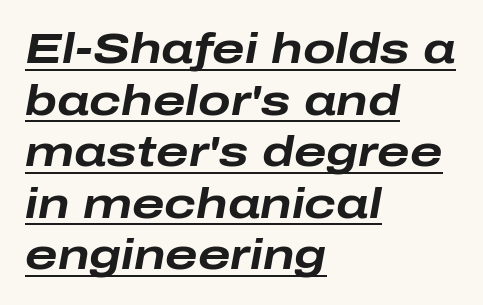
{"italic": "yes", "lean": "right", "slant_degrees": 10, "bold": "yes", "weight": "bold", "width": "wide", "stroke_contrast": "low", "x_height": "medium", "monospaced": "no", "underline": "yes", "align": "left", "line_spacing_ratio": 1.2, "letter_spacing": "normal", "letter_spacing_em": 0.0, "glyph_px": 43}
